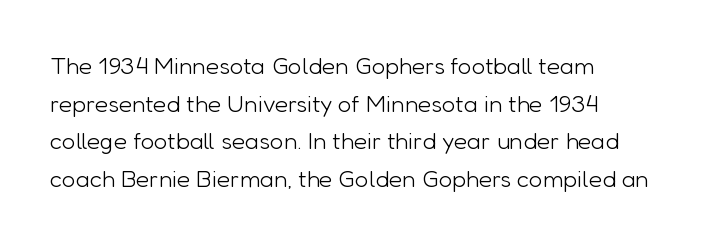
The setting favours the left margin, as ordinary paragraphs usually do. The face looks like a standard text weight, possibly lighter. Each row of text sits above clean, open space. Posture: straight, roman, zero tilt.
